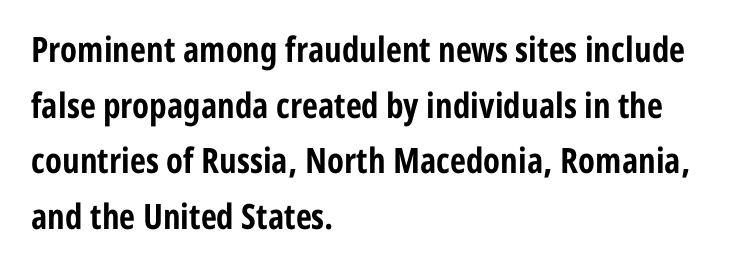
Visually the block forms a straight wall on the left and a jagged coastline on the right. Reading down the column, the eye jumps a familiar distance to each next line. Style check: upright. What kind of face is this? One without serifs — a sans. Observe the ordinary spacing: letters are neighbours, not strangers.
